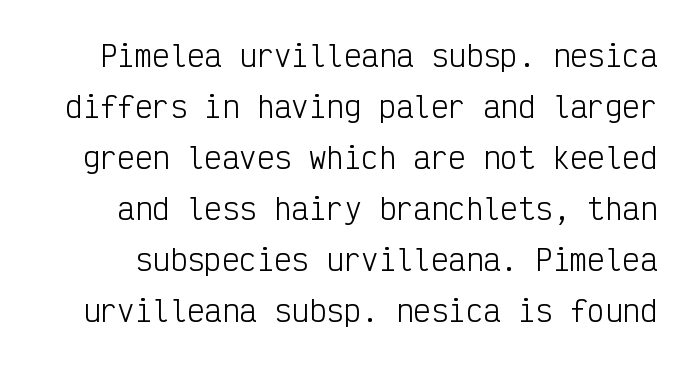
This rendering features lettering with no underline. A typesetter would call this monospace, since all characters share one set width. Is there any slant? The stems are plumb. The face looks like a standard text weight, possibly lighter. A typesetter would call this zero additional tracking.
